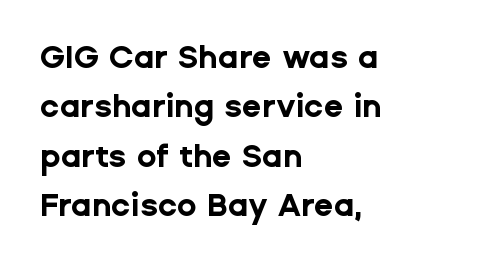
{"serif": "no", "italic": "no", "bold": "yes", "weight": "bold", "width": "normal", "stroke_contrast": "low", "x_height": "medium", "monospaced": "no", "underline": "no", "align": "left", "line_spacing": "normal", "line_spacing_ratio": 1.54, "letter_spacing": "normal", "letter_spacing_em": 0.0, "glyph_px": 32}
